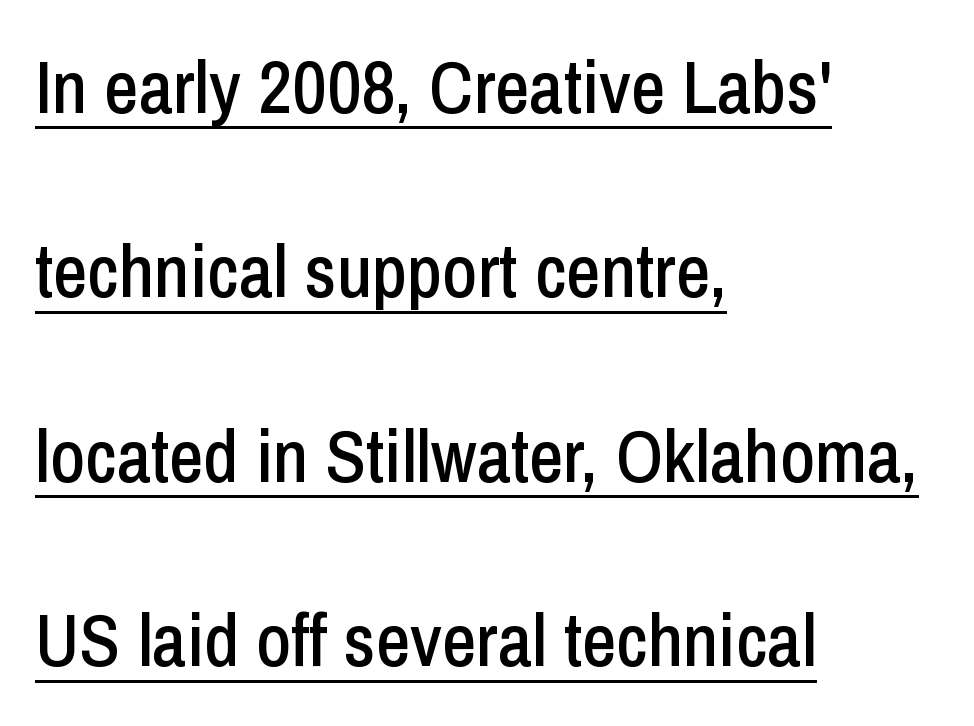
Q: Is the text italic (slanted)? A: No, it is upright.
Q: Is the typeface a serif or a sans-serif typeface? A: Sans-serif.
Q: Is the text underlined? A: Yes.
Q: How is the paragraph aligned? A: Left-aligned.
Q: Is the spacing between letters normal or unusually wide? A: Normal.
Q: Is the spacing between lines tight, normal or loose? A: Loose.
Q: Width (condensed, normal, or wide)? A: Condensed.
Q: Stroke contrast? A: Low.
Q: x-height? A: Medium.
Q: Monospaced? A: No.
